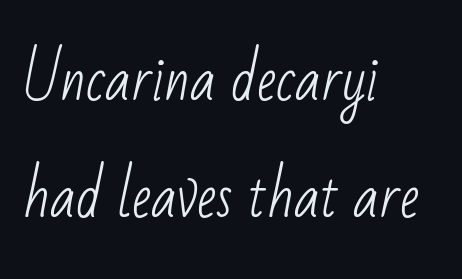
The image shows 58 px light, condensed sans-serif type; set left-aligned, loose line spacing (2.02x), normal letter spacing, not underlined; low stroke contrast and a small x-height.
